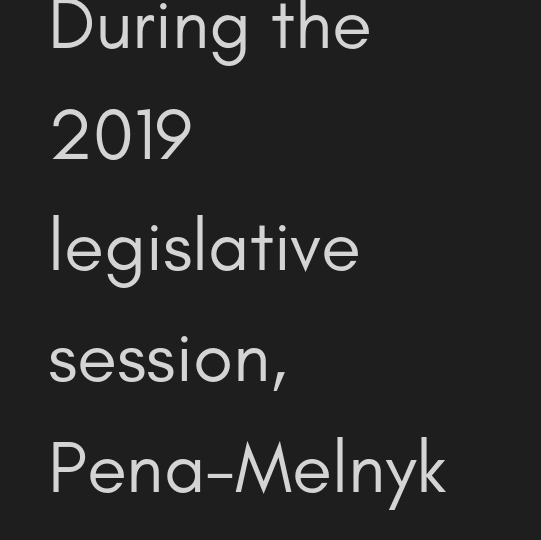
{"serif": "no", "italic": "no", "bold": "no", "weight": "regular", "width": "normal", "stroke_contrast": "low", "x_height": "small", "monospaced": "no", "underline": "no", "align": "left", "line_spacing": "normal", "line_spacing_ratio": 1.52, "letter_spacing": "normal", "letter_spacing_em": 0.0, "glyph_px": 73}
